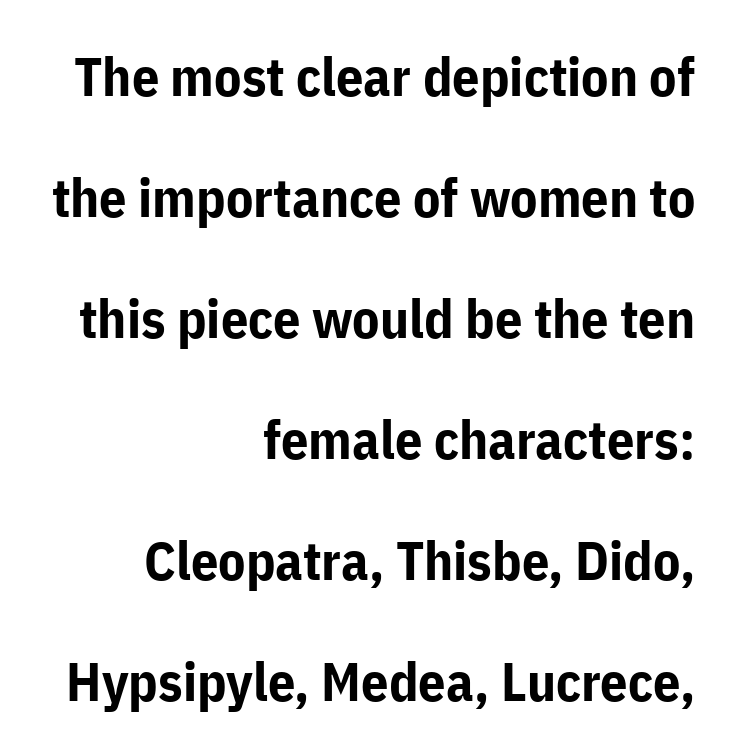
{"serif": "no", "italic": "no", "bold": "yes", "weight": "bold", "width": "normal", "stroke_contrast": "low", "x_height": "medium", "monospaced": "no", "underline": "no", "align": "right", "line_spacing": "loose", "line_spacing_ratio": 2.24, "letter_spacing": "normal", "letter_spacing_em": 0.0, "glyph_px": 54}
